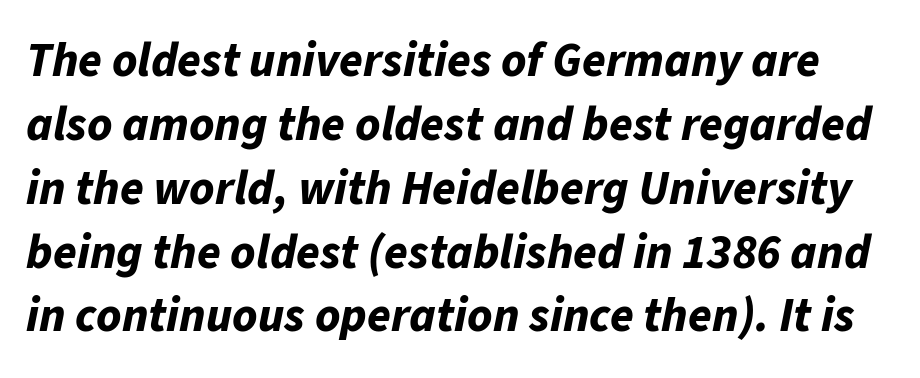
{"italic": "yes", "lean": "right", "slant_degrees": 11, "bold": "yes", "weight": "bold", "width": "normal", "stroke_contrast": "low", "x_height": "medium", "monospaced": "no", "underline": "no", "line_spacing": "normal", "line_spacing_ratio": 1.33, "letter_spacing": "normal", "letter_spacing_em": 0.0, "glyph_px": 48}
